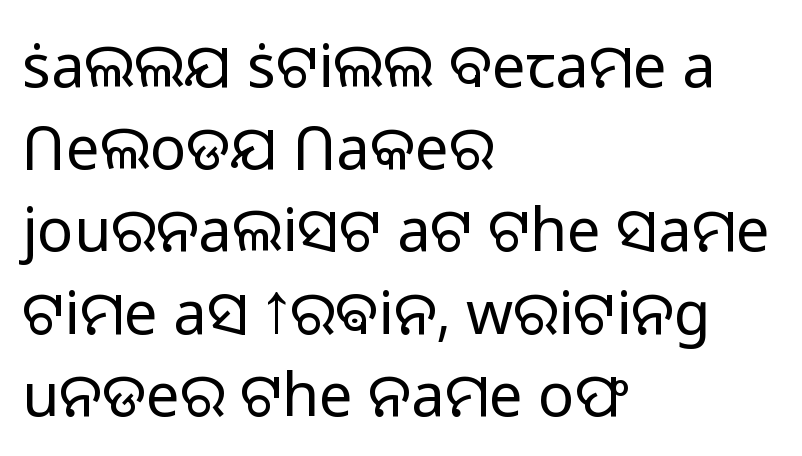
Are there feet on the stems? There aren't — it's a sans. Glyph-to-glyph distance matches everyday printed text. Varying glyph widths throughout — classic text-font behaviour. Vertical spacing — default. Layout note: lines flush left.
